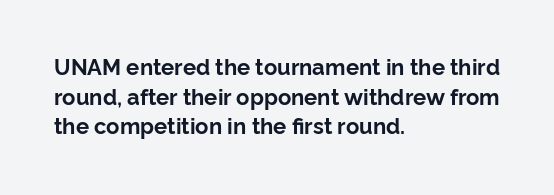
Q: Is the text bold? A: Yes.
Q: Is the text italic (slanted)? A: No, it is upright.
Q: Is the text underlined? A: No.
Q: How is the paragraph aligned? A: Left-aligned.
Q: Is the spacing between letters normal or unusually wide? A: Normal.
Q: Is the spacing between lines tight, normal or loose? A: Normal.
